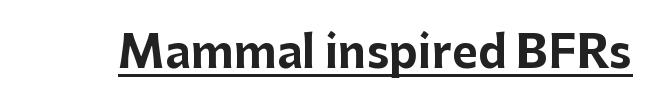
The image shows 44 px bold sans-serif type, upright; set normal letter spacing, underlined; low stroke contrast and a medium x-height.
